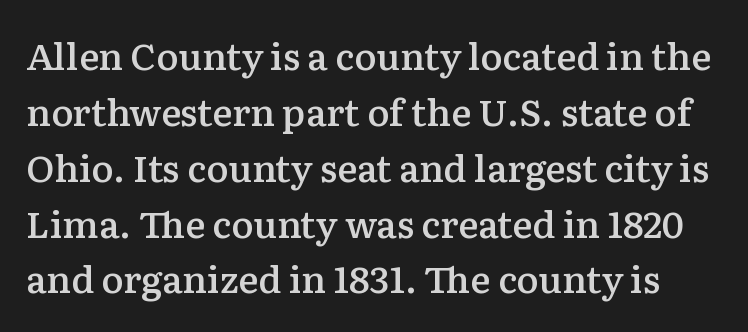
Q: Is the text bold? A: Semi-bold.
Q: Is the text italic (slanted)? A: No, it is upright.
Q: Is the typeface a serif or a sans-serif typeface? A: Serif.
Q: Is the text underlined? A: No.
Q: Is the spacing between letters normal or unusually wide? A: Normal.
Q: Is the spacing between lines tight, normal or loose? A: Normal.
Q: Width (condensed, normal, or wide)? A: Normal.
Q: Stroke contrast? A: Low.
Q: x-height? A: Medium.
Q: Monospaced? A: No.
